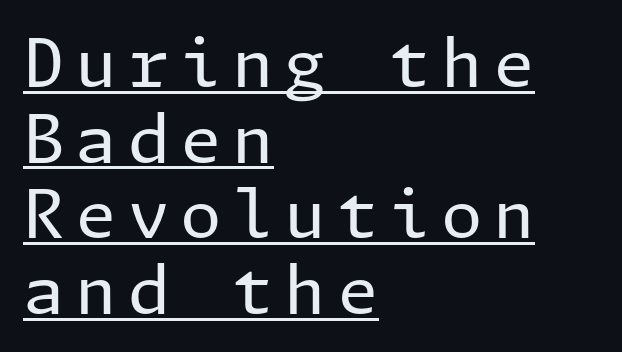
Q: Is the text bold? A: No.
Q: Is the text italic (slanted)? A: No, it is upright.
Q: Is the typeface a serif or a sans-serif typeface? A: Sans-serif.
Q: Is the text underlined? A: Yes.
Q: How is the paragraph aligned? A: Left-aligned.
Q: Is the spacing between lines tight, normal or loose? A: Tight.
Q: Width (condensed, normal, or wide)? A: Normal.
Q: Stroke contrast? A: Low.
Q: x-height? A: Medium.
